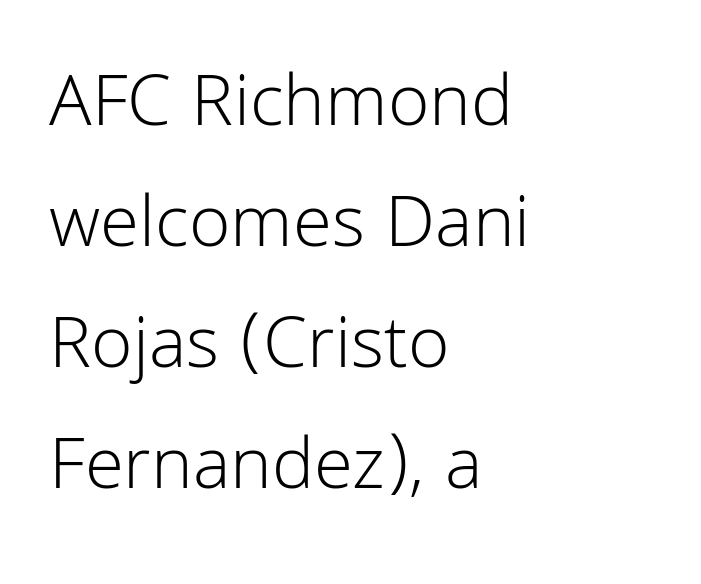
Q: Is the text bold? A: No.
Q: Is the text italic (slanted)? A: No, it is upright.
Q: Is the typeface a serif or a sans-serif typeface? A: Sans-serif.
Q: Is the text underlined? A: No.
Q: How is the paragraph aligned? A: Left-aligned.
Q: Is the spacing between letters normal or unusually wide? A: Normal.
Q: Is the spacing between lines tight, normal or loose? A: Normal.
Q: Width (condensed, normal, or wide)? A: Normal.
Q: Stroke contrast? A: Low.
Q: x-height? A: Medium.
Q: Monospaced? A: No.
